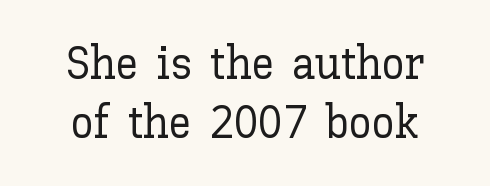
Spacing between characters is what you'd get straight out of the box. The foot of each line stays bare and open. The typography opts for an upright posture over an oblique one. Note the varied advance widths — an 'i' is clearly narrower than an 'm'. Whoever set this chose a conventional vertical rhythm.
